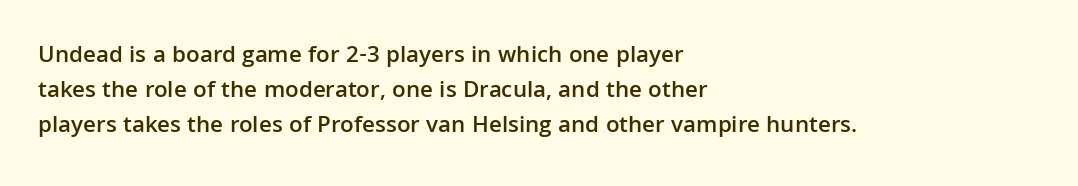
The image shows 24 px text type, upright; set left-aligned, normal line spacing (1.46x), normal letter spacing, not underlined.
